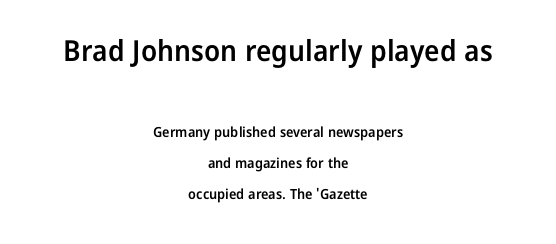
Scale decreases going downward across the two blocks. Line spacing here is loose. Caption: multi-line text, centered on the measure. This sample uses an upright cut, with every glyph sitting square on the baseline. A typesetter would call this proportional, since set widths differ per character. Short note: letters normally spaced.
